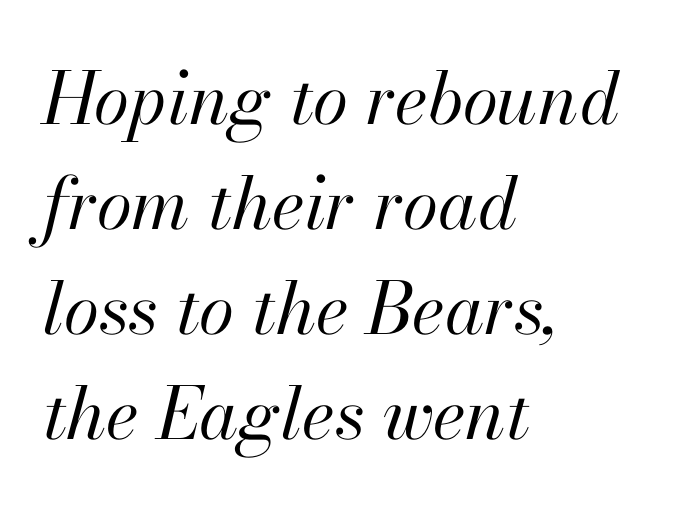
Q: Is the text bold? A: No.
Q: Is the text italic (slanted)? A: Yes, it leans right by about 13 degrees.
Q: Is the text underlined? A: No.
Q: How is the paragraph aligned? A: Left-aligned.
Q: Is the spacing between letters normal or unusually wide? A: Normal.
Q: Is the spacing between lines tight, normal or loose? A: Normal.
Q: Width (condensed, normal, or wide)? A: Normal.
Q: Stroke contrast? A: High.
Q: x-height? A: Small.
Q: Monospaced? A: No.
